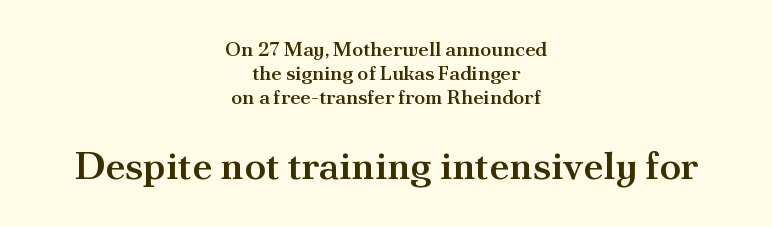
{"serif": "yes", "italic": "no", "bold": "semi", "weight": "semibold", "width": "normal", "stroke_contrast": "medium", "x_height": "small", "monospaced": "no", "underline": "no", "align": "center", "line_spacing_ratio": 1.21, "letter_spacing": "normal", "letter_spacing_em": 0.0, "larger_block": "second", "size_ratio": 1.95, "glyph_px": 39}
